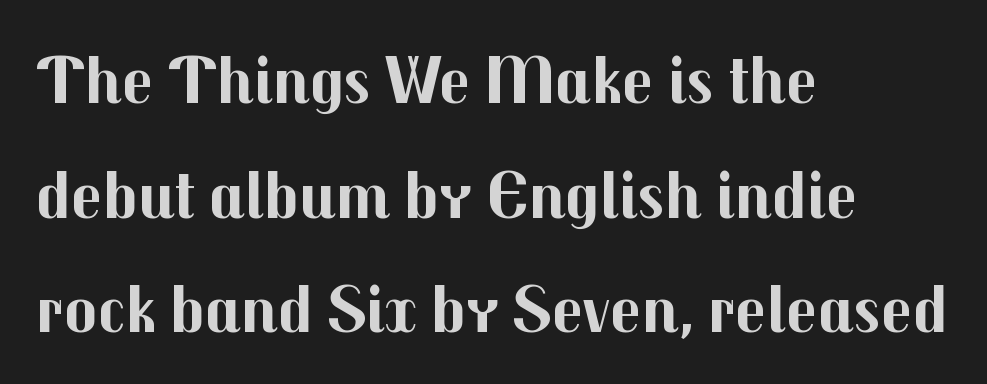
{"serif": "no", "italic": "no", "bold": "yes", "weight": "bold", "width": "normal", "stroke_contrast": "medium", "x_height": "medium", "monospaced": "no", "underline": "no", "align": "left", "line_spacing": "normal", "line_spacing_ratio": 1.66, "letter_spacing": "normal", "letter_spacing_em": 0.0, "glyph_px": 69}
